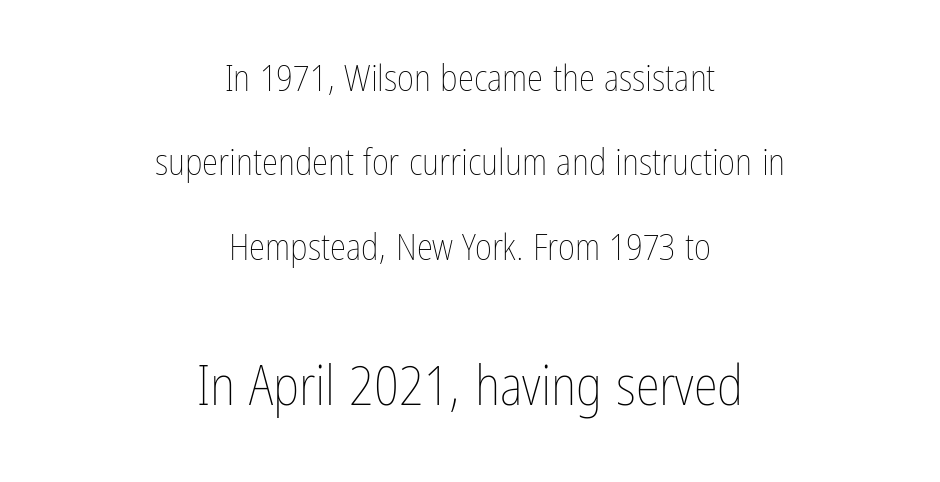
Q: Is the text bold? A: No.
Q: Is the text italic (slanted)? A: No, it is upright.
Q: Is the text underlined? A: No.
Q: How is the paragraph aligned? A: Centered.
Q: Is the spacing between letters normal or unusually wide? A: Normal.
Q: Is the spacing between lines tight, normal or loose? A: Loose.
Q: Which block of text is set in a larger size, the first (top) or the second (bottom)? A: The second (bottom) one.
Q: Width (condensed, normal, or wide)? A: Condensed.
Q: Stroke contrast? A: Low.
Q: x-height? A: Medium.
Q: Monospaced? A: No.
